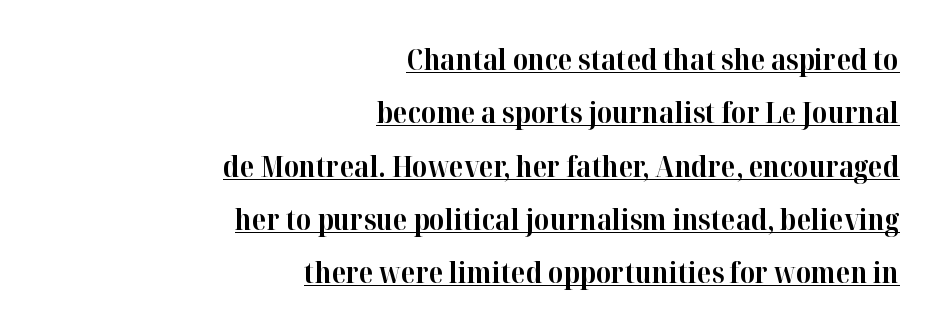
The image shows 29 px bold serif type, upright; set right-aligned, line spacing 1.84x, normal letter spacing, underlined; high stroke contrast and a medium x-height.
